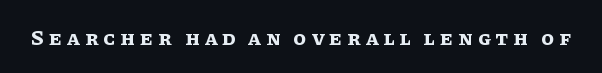
{"italic": "no", "bold": "yes", "underline": "no", "letter_spacing": "wide", "letter_spacing_em": 0.24, "glyph_px": 21}
